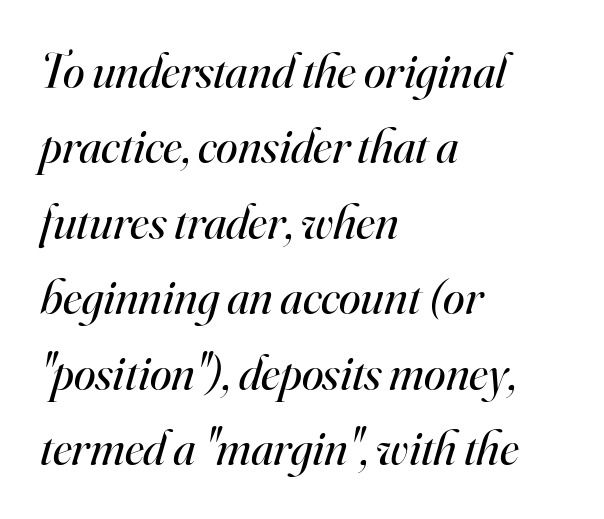
Q: Is the text bold? A: No.
Q: Is the text italic (slanted)? A: Yes, it leans right by about 16 degrees.
Q: Is the typeface a serif or a sans-serif typeface? A: Serif.
Q: Is the text underlined? A: No.
Q: How is the paragraph aligned? A: Left-aligned.
Q: Is the spacing between letters normal or unusually wide? A: Normal.
Q: Is the spacing between lines tight, normal or loose? A: Normal.
Q: Width (condensed, normal, or wide)? A: Normal.
Q: Stroke contrast? A: High.
Q: x-height? A: Small.
Q: Monospaced? A: No.
